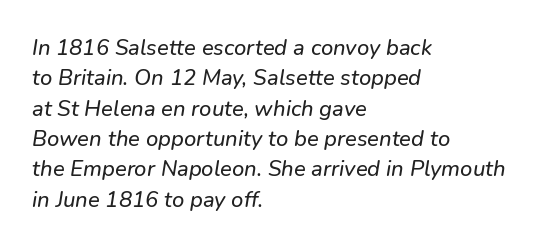
{"italic": "yes", "lean": "right", "slant_degrees": 9, "underline": "no", "align": "left", "line_spacing": "normal", "line_spacing_ratio": 1.38, "letter_spacing": "normal", "letter_spacing_em": 0.0, "glyph_px": 22}
